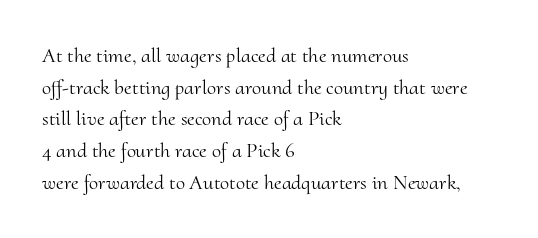
{"italic": "no", "bold": "no", "underline": "no", "align": "left", "line_spacing": "normal", "line_spacing_ratio": 1.51, "letter_spacing": "normal", "letter_spacing_em": 0.0, "glyph_px": 21}
